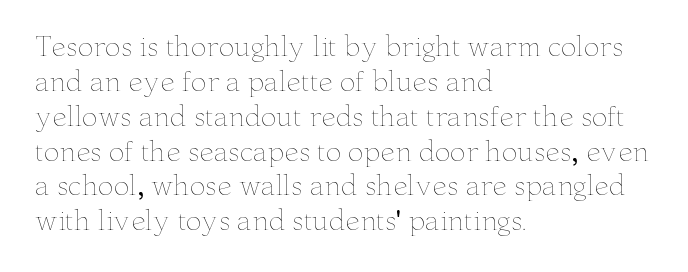
Q: Is the text bold? A: No.
Q: Is the text italic (slanted)? A: No, it is upright.
Q: Is the text underlined? A: No.
Q: How is the paragraph aligned? A: Left-aligned.
Q: Is the spacing between letters normal or unusually wide? A: Normal.
Q: Is the spacing between lines tight, normal or loose? A: Normal.
